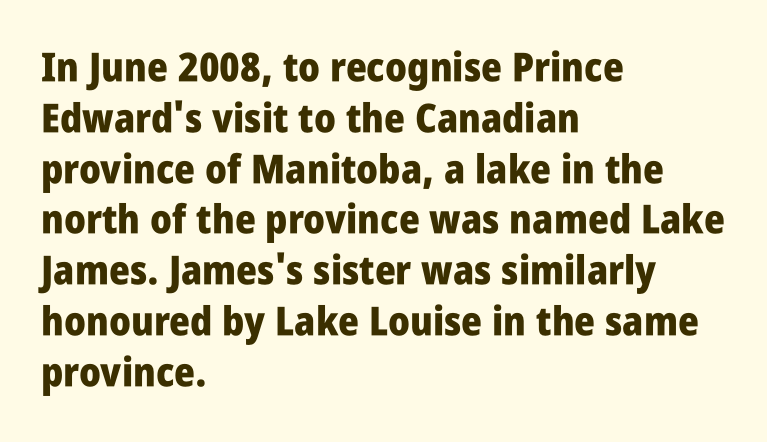
{"serif": "no", "italic": "no", "bold": "yes", "weight": "heavy", "width": "condensed", "stroke_contrast": "low", "x_height": "large", "monospaced": "no", "underline": "no", "align": "left", "line_spacing": "normal", "line_spacing_ratio": 1.27, "letter_spacing": "normal", "letter_spacing_em": 0.0, "glyph_px": 40}
